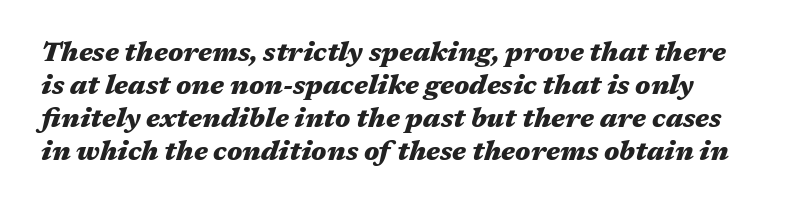
The image shows 27 px bold type, italic (leaning right); set line spacing 1.22x, normal letter spacing, not underlined.
